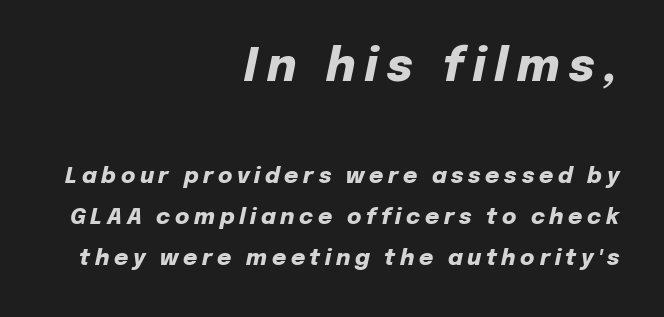
The image shows 45 px heavy type, italic (leaning right); set right-aligned, line spacing 1.87x, unusually wide letter spacing (+0.21 em), not underlined; the first (top) block is 2.05x larger; low stroke contrast and a medium x-height.
